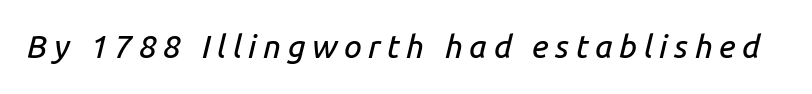
{"italic": "yes", "lean": "right", "slant_degrees": 14, "width": "normal", "stroke_contrast": "low", "x_height": "medium", "monospaced": "no", "underline": "no", "letter_spacing": "wide", "letter_spacing_em": 0.2, "glyph_px": 32}
